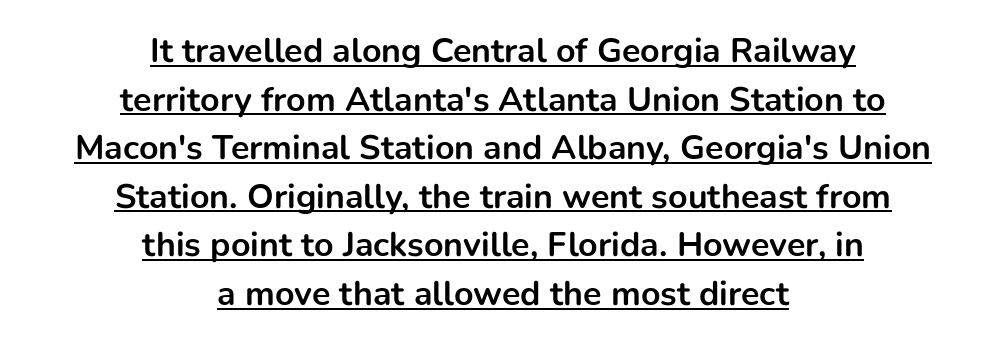
{"serif": "no", "italic": "no", "bold": "yes", "weight": "bold", "width": "normal", "stroke_contrast": "low", "x_height": "medium", "monospaced": "no", "underline": "yes", "align": "center", "line_spacing": "normal", "line_spacing_ratio": 1.43, "letter_spacing": "normal", "letter_spacing_em": 0.0, "glyph_px": 34}
